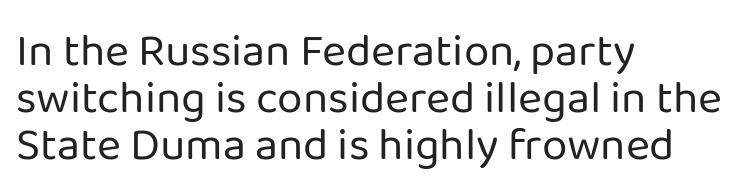
The image shows 46 px regular-weight sans-serif type, upright; set left-aligned, tight line spacing (1.02x), normal letter spacing, not underlined; low stroke contrast and a medium x-height.
